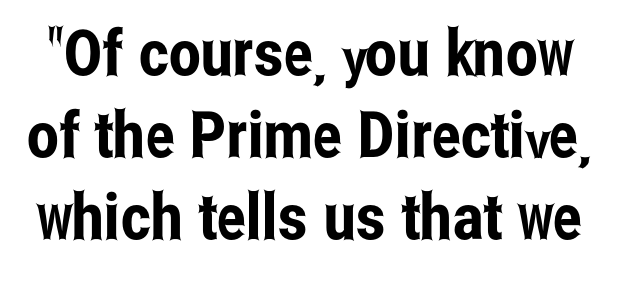
{"serif": "no", "italic": "no", "width": "condensed", "stroke_contrast": "low", "x_height": "medium", "monospaced": "no", "underline": "no", "line_spacing": "normal", "line_spacing_ratio": 1.28, "letter_spacing": "normal", "letter_spacing_em": 0.0, "glyph_px": 64}
